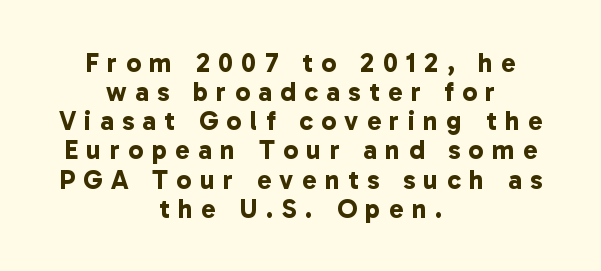
{"bold": "yes", "underline": "no", "align": "center", "line_spacing": "tight", "line_spacing_ratio": 1.08, "letter_spacing": "wide", "letter_spacing_em": 0.31, "glyph_px": 27}
